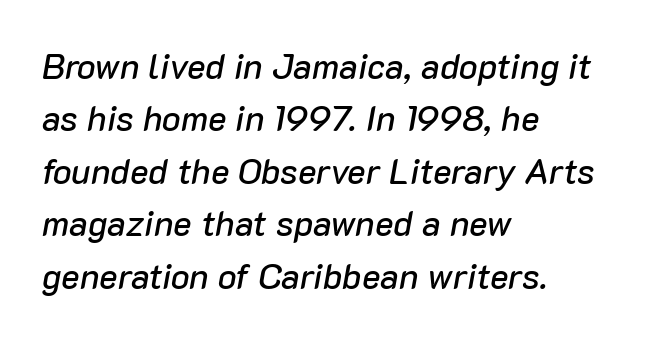
No word sits above an underline. You can tell it's italic because the verticals aren't actually vertical. There is no visible air inserted between adjacent glyphs. Spacing verdict: proportional, widths tailored to each character. A student would call this left alignment; a typographer would say flush left, rag right. Whoever set this chose a conventional vertical rhythm.
